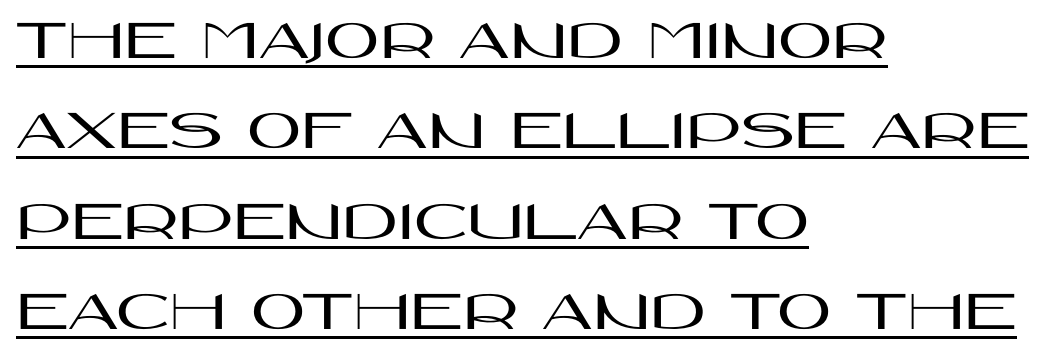
Q: Is the text italic (slanted)? A: No, it is upright.
Q: Is the typeface a serif or a sans-serif typeface? A: Sans-serif.
Q: Is the text underlined? A: Yes.
Q: How is the paragraph aligned? A: Left-aligned.
Q: Is the spacing between letters normal or unusually wide? A: Normal.
Q: Is the spacing between lines tight, normal or loose? A: Normal.
Q: Width (condensed, normal, or wide)? A: Wide.
Q: Stroke contrast? A: High.
Q: x-height? A: Large.
Q: Monospaced? A: No.
